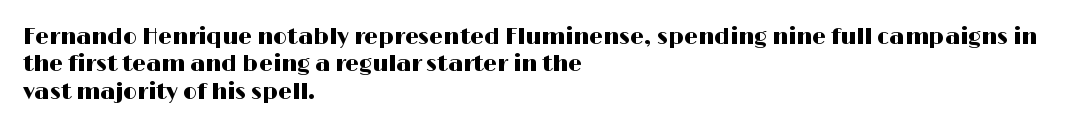
Q: Is the text italic (slanted)? A: No, it is upright.
Q: Is the text underlined? A: No.
Q: How is the paragraph aligned? A: Left-aligned.
Q: Is the spacing between letters normal or unusually wide? A: Normal.
